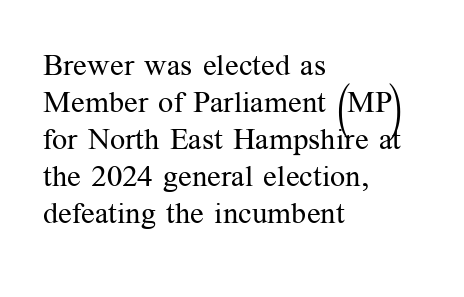
{"serif": "yes", "italic": "no", "bold": "no", "weight": "regular", "width": "normal", "stroke_contrast": "medium", "x_height": "medium", "monospaced": "no", "underline": "no", "align": "left", "line_spacing_ratio": 1.23, "letter_spacing": "normal", "letter_spacing_em": 0.0, "glyph_px": 30}
